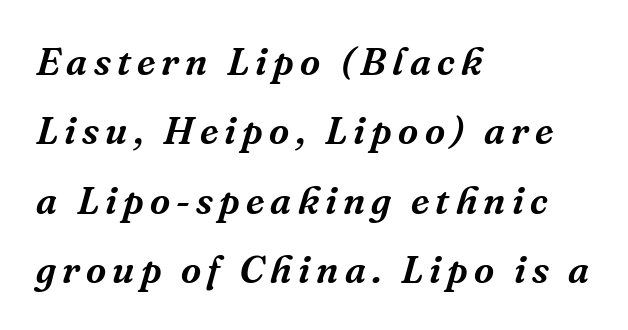
The image shows 39 px serif type, italic (leaning right); set left-aligned, line spacing 1.78x, not underlined; medium stroke contrast and a medium x-height.
